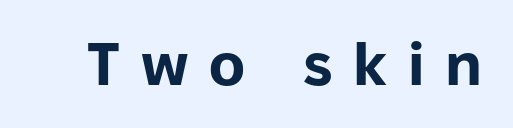
Q: Is the text bold? A: Yes.
Q: Is the text italic (slanted)? A: No, it is upright.
Q: Is the typeface a serif or a sans-serif typeface? A: Sans-serif.
Q: Is the text underlined? A: No.
Q: Is the spacing between letters normal or unusually wide? A: Unusually wide.
Q: Width (condensed, normal, or wide)? A: Normal.
Q: Stroke contrast? A: Low.
Q: x-height? A: Medium.
Q: Monospaced? A: No.
